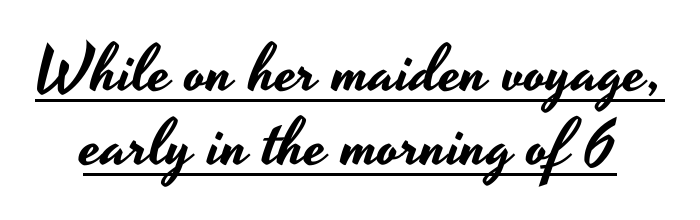
{"serif": "no", "width": "wide", "stroke_contrast": "low", "x_height": "small", "monospaced": "no", "underline": "yes", "line_spacing": "tight", "line_spacing_ratio": 1.12, "letter_spacing": "normal", "letter_spacing_em": 0.0, "glyph_px": 66}
